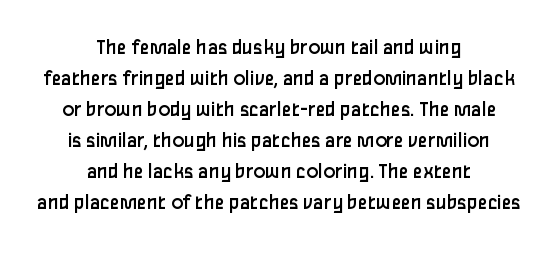
The image shows 22 px text type, upright; set centered, normal line spacing (1.41x), normal letter spacing, not underlined.
